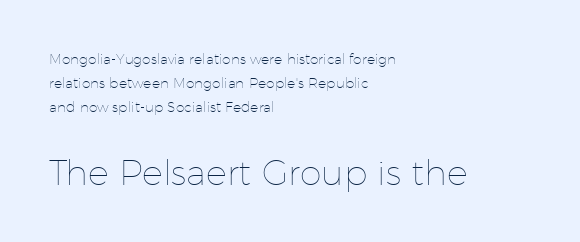
The image shows 35 px thin type, upright; set left-aligned, line spacing 1.72x, normal letter spacing, not underlined; the second (bottom) block is 2.5x larger; low stroke contrast and a medium x-height.
